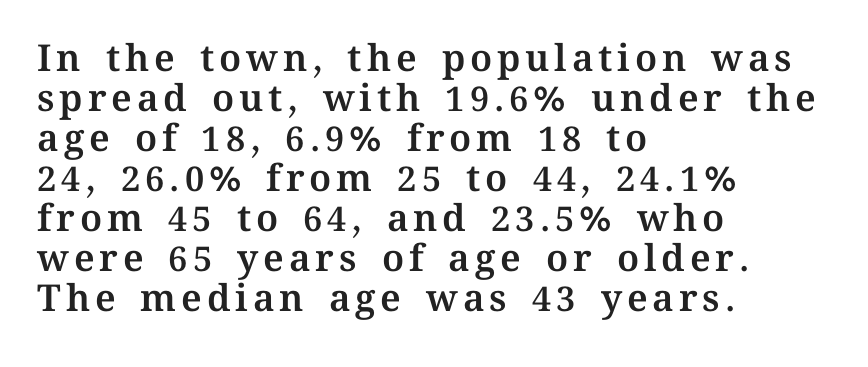
Where is the straight margin? On the left. Very little white space separates one row of letters from the next. Descenders are the only things crossing below the line. Posture: upright roman. Is this a fixed-width face? No — the glyphs have proportional, varying widths.
